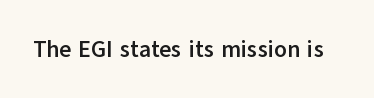
Notice how thick the strokes are: this is what a full bold looks like. In terms of letterspacing, this is plain default setting. The specimen omits any rule beneath the text block's lines. The lettering stays uniformly vertical, giving the passage a roman look.
